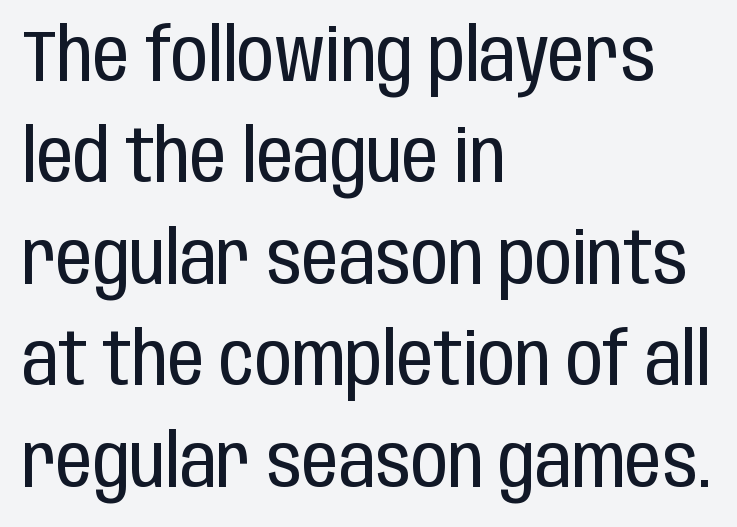
The image shows 73 px regular-weight, condensed sans-serif type, upright; set left-aligned, normal line spacing (1.39x), normal letter spacing, not underlined; low stroke contrast and a large x-height.
